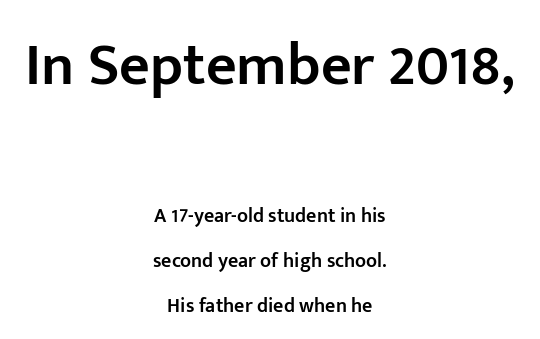
{"serif": "no", "italic": "no", "bold": "semi", "weight": "semibold", "width": "normal", "stroke_contrast": "low", "x_height": "medium", "monospaced": "no", "underline": "no", "align": "center", "line_spacing": "loose", "line_spacing_ratio": 2.25, "letter_spacing": "normal", "letter_spacing_em": 0.0, "larger_block": "first", "size_ratio": 3.0, "glyph_px": 60}
